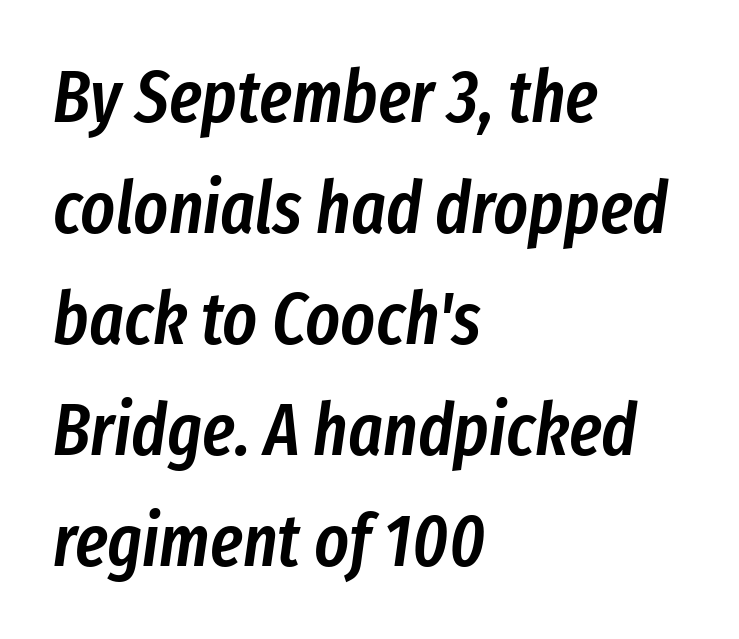
The characters look somewhat weighty, a semibold short of true bold. Yep, that's italic — everything's leaning. The line texture is even and compact thanks to regular tracking. Where is the straight margin? On the left. You could not count columns in this text — the font is proportionally spaced.
